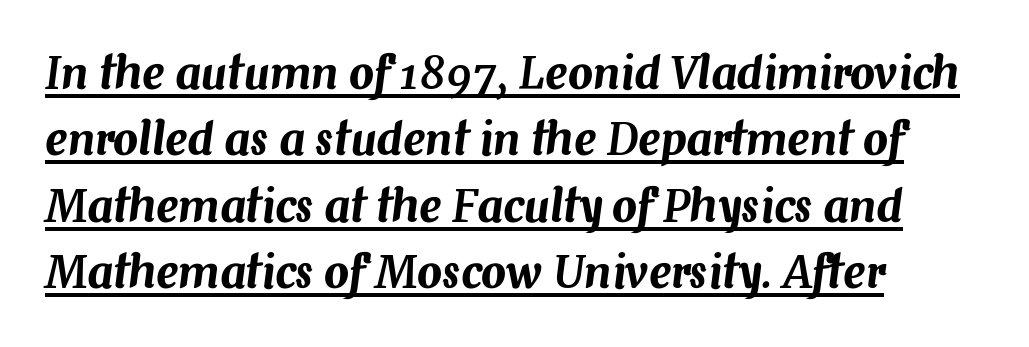
The image shows 44 px text type, italic (leaning right); set left-aligned, normal line spacing (1.51x), normal letter spacing, underlined; medium stroke contrast and a medium x-height.
